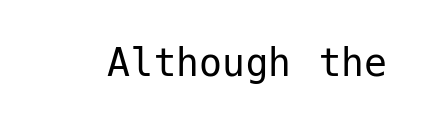
Q: Is the text bold? A: No.
Q: Is the text italic (slanted)? A: No, it is upright.
Q: Is the typeface a serif or a sans-serif typeface? A: Sans-serif.
Q: Is the text underlined? A: No.
Q: Is the spacing between letters normal or unusually wide? A: Normal.
Q: Width (condensed, normal, or wide)? A: Normal.
Q: Stroke contrast? A: Low.
Q: x-height? A: Medium.
